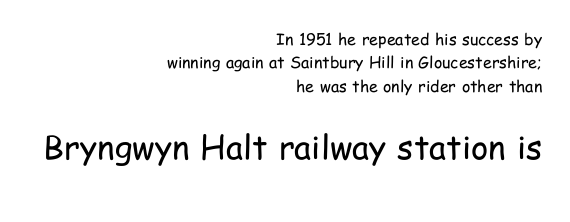
{"serif": "no", "italic": "no", "bold": "no", "weight": "regular", "width": "condensed", "stroke_contrast": "low", "x_height": "medium", "monospaced": "no", "underline": "no", "align": "right", "line_spacing": "normal", "line_spacing_ratio": 1.46, "letter_spacing": "normal", "letter_spacing_em": 0.0, "larger_block": "second", "size_ratio": 2.06, "glyph_px": 33}
